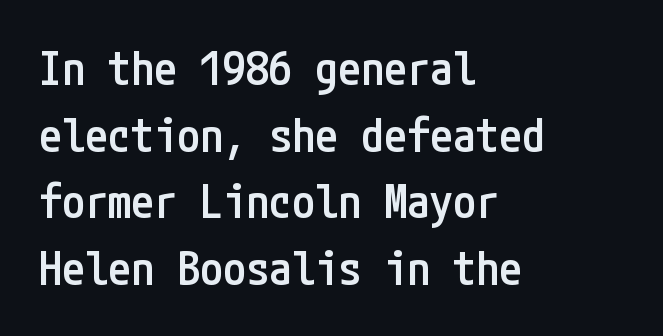
{"serif": "no", "italic": "no", "bold": "semi", "weight": "semibold", "width": "condensed", "stroke_contrast": "low", "x_height": "medium", "underline": "no", "align": "left", "line_spacing": "normal", "line_spacing_ratio": 1.45, "letter_spacing": "normal", "letter_spacing_em": 0.0, "glyph_px": 46}
